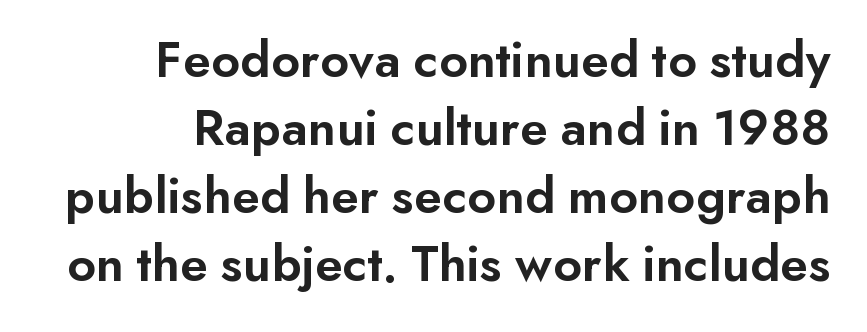
{"serif": "no", "italic": "no", "bold": "semi", "weight": "semibold", "width": "normal", "stroke_contrast": "low", "x_height": "small", "monospaced": "no", "underline": "no", "line_spacing": "normal", "line_spacing_ratio": 1.28, "letter_spacing": "normal", "letter_spacing_em": 0.0, "glyph_px": 53}
